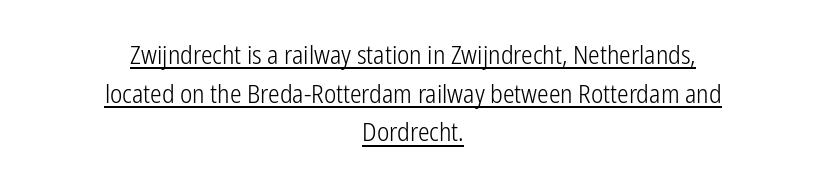
The image shows 26 px text type, upright; set centered, normal line spacing (1.49x), normal letter spacing, underlined.
